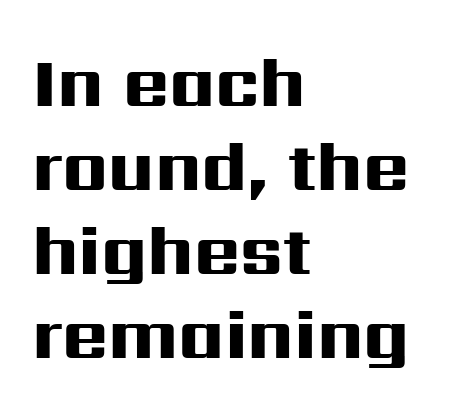
The rendering uses natural spacing where letterforms have individual widths. Does the weight exceed regular? Yes, all the way to bold. Horizontal alignment here is leftward, the default for most running prose. The type family on display is of the sans-serif kind.
